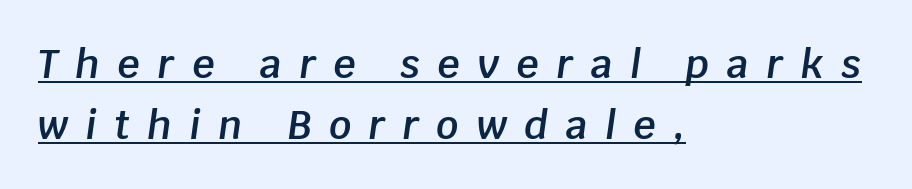
A somewhat darkened texture: the type is semibold rather than bold. Horizontal alignment here is leftward, the default for most running prose. Designer's note — italics engaged. These lines are rendered in a variable-pitch font.
